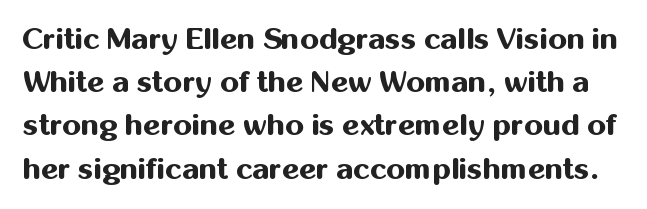
The letters stand upright; this is a roman face. A typesetter would call this leading conventional body-copy spacing. The space beneath each line is pristine and unruled. This sample has the flowing, uneven cadence of proportional lettering. Look at the bottom of the vertical strokes: they stop flat, with no serifs. Students, note that the glyphs here touch the page at normal intervals.
